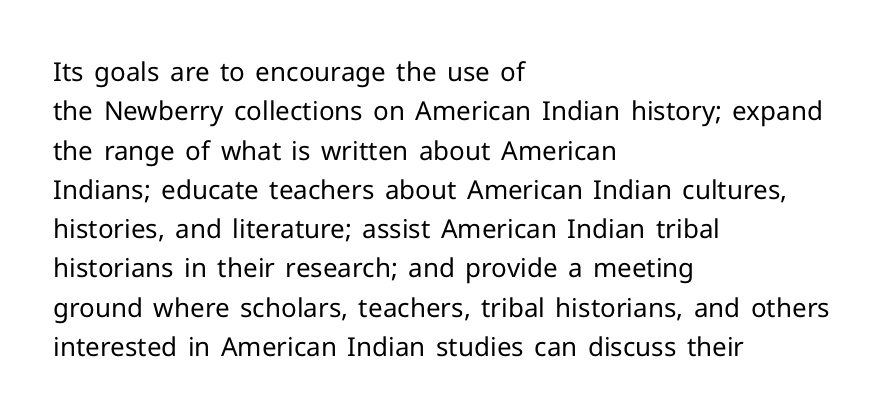
A typesetter would mark this as roman, not italic. Does the leading feel generous? No, just average. The typesetter chose a ragged-right arrangement here. The gaps between neighbouring characters are ordinary and unremarkable. Is this a heavy cut? Hardly; it is regular or lighter. The space directly below the letters is spotless.
